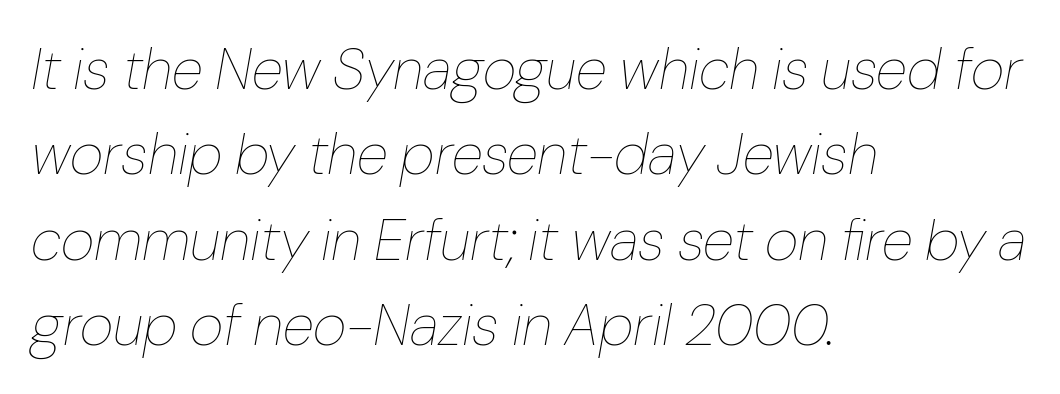
The image shows 58 px thin type, italic (leaning right); set left-aligned, normal line spacing (1.47x), normal letter spacing, not underlined; low stroke contrast and a medium x-height.
